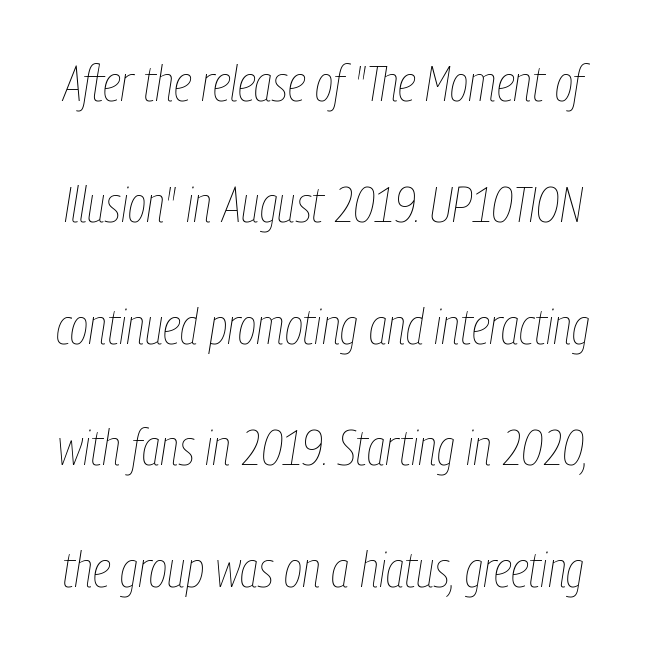
Q: Is the text bold? A: No.
Q: Is the text italic (slanted)? A: Yes, it leans right by about 9 degrees.
Q: Is the text underlined? A: No.
Q: Is the spacing between letters normal or unusually wide? A: Normal.
Q: Is the spacing between lines tight, normal or loose? A: Loose.
Q: Width (condensed, normal, or wide)? A: Condensed.
Q: Stroke contrast? A: Low.
Q: x-height? A: Medium.
Q: Monospaced? A: No.
